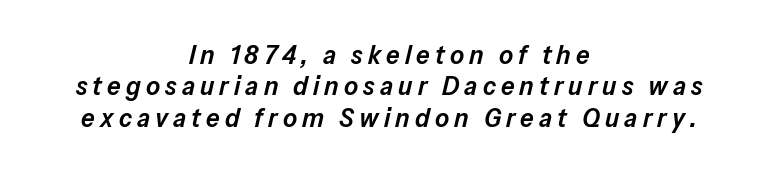
The typesetting leans somewhat heavy: a semibold. Honestly, there is no underline to notice here at all. There's an unmistakable incline to the writing here. Line starts and ends both wander, symmetrically.
